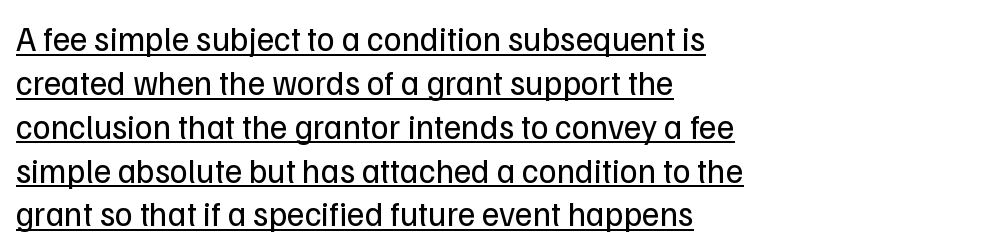
The image shows 34 px regular-weight sans-serif type, upright; set left-aligned, normal line spacing (1.29x), normal letter spacing, underlined; low stroke contrast and a medium x-height.
